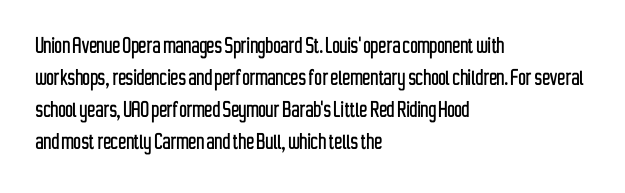
Standard letterfit; no display-style spreading of the glyphs. The string is rendered with underlining switched off. Compared with a centered layout, this one pins lines to the left instead. Vertical strokes here are truly vertical.
